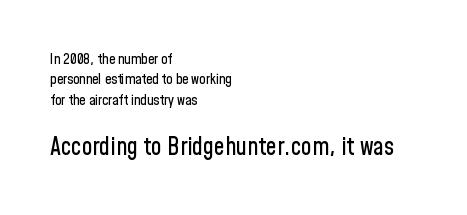
Q: Is the text italic (slanted)? A: No, it is upright.
Q: Is the text underlined? A: No.
Q: How is the paragraph aligned? A: Left-aligned.
Q: Is the spacing between letters normal or unusually wide? A: Normal.
Q: Is the spacing between lines tight, normal or loose? A: Normal.
Q: Which block of text is set in a larger size, the first (top) or the second (bottom)? A: The second (bottom) one.
